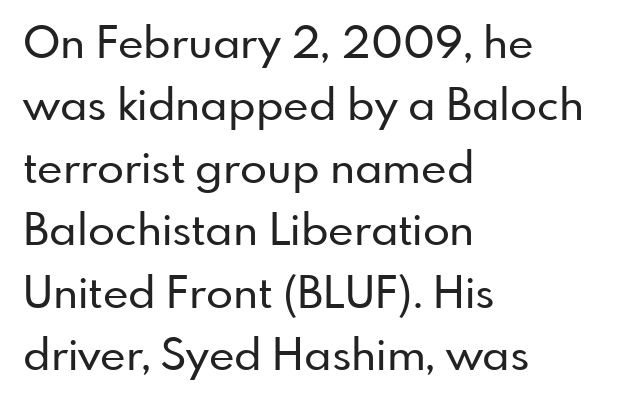
{"serif": "no", "italic": "no", "width": "normal", "stroke_contrast": "low", "x_height": "small", "monospaced": "no", "underline": "no", "align": "left", "line_spacing": "normal", "line_spacing_ratio": 1.42, "letter_spacing": "normal", "letter_spacing_em": 0.0, "glyph_px": 44}
